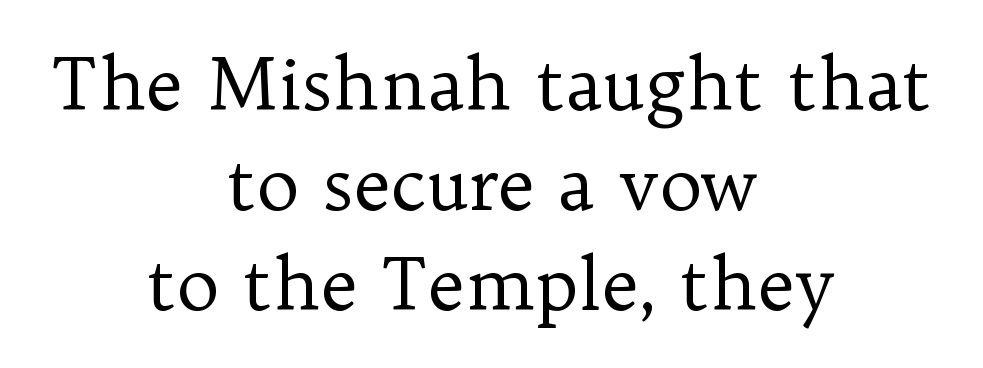
The image shows 72 px regular-weight serif type, upright; set centered, normal line spacing (1.39x), normal letter spacing, not underlined; low stroke contrast and a medium x-height.
